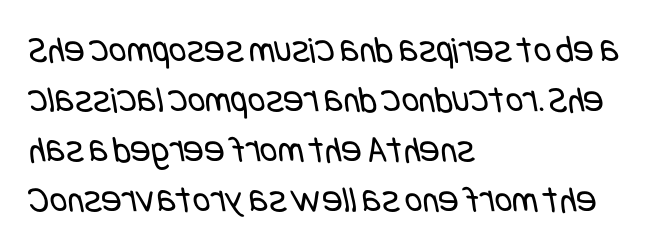
{"serif": "no", "bold": "no", "weight": "regular", "width": "condensed", "stroke_contrast": "low", "x_height": "large", "underline": "no", "align": "left", "line_spacing": "normal", "line_spacing_ratio": 1.32, "letter_spacing": "normal", "letter_spacing_em": 0.0, "glyph_px": 38}
